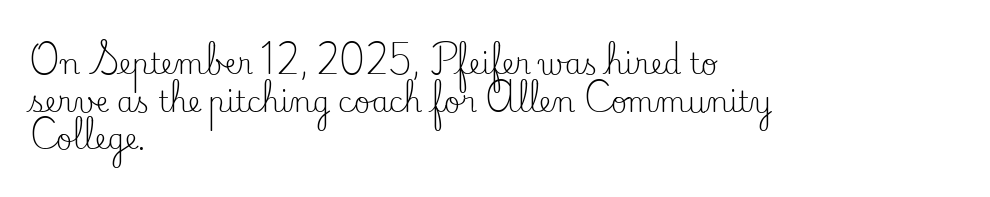
Each stroke keeps to a modest, everyday thickness or less. Left-aligned paragraph, ragged on the right. You could not count columns in this text — the font is proportionally spaced. This is roman type, the default non-slanted kind.
